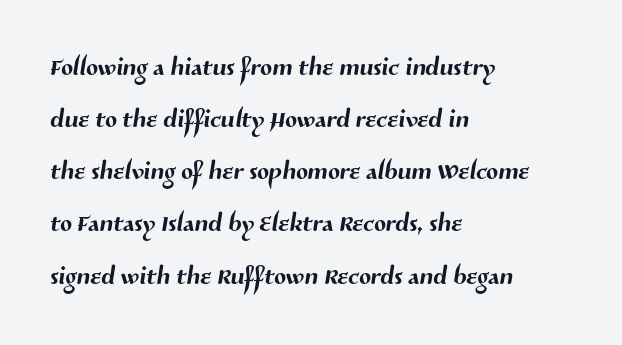
{"serif": "no", "width": "normal", "stroke_contrast": "medium", "x_height": "medium", "monospaced": "no", "underline": "no", "align": "left", "line_spacing": "normal", "line_spacing_ratio": 1.49, "letter_spacing": "normal", "letter_spacing_em": 0.0, "glyph_px": 35}
